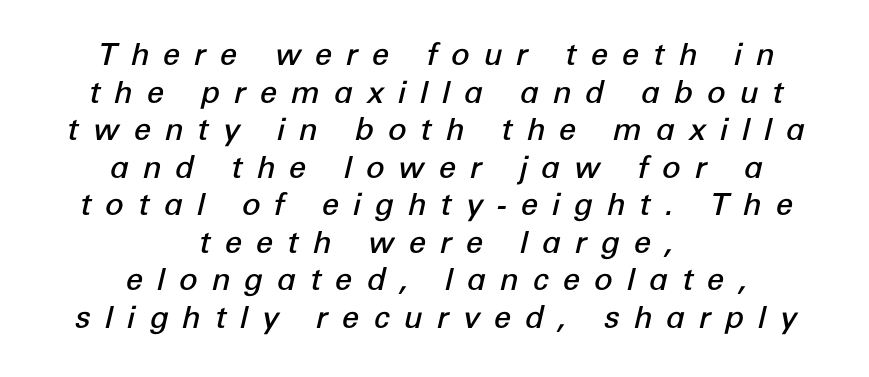
Both edges are ragged and mirror each other, which tells us the setting is centered. Rendered with sloped, italic letterforms. Students, note that the glyphs here are deliberately spaced far apart. This sample has the flowing, uneven cadence of proportional lettering. What weight is shown? A semibold, between regular and bold. Beneath every word, the page is bare.
